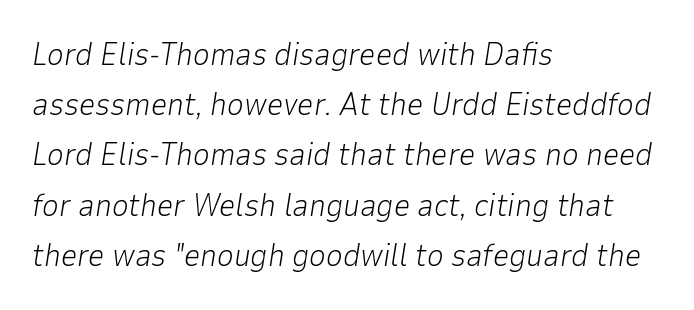
{"italic": "yes", "lean": "right", "slant_degrees": 9, "bold": "no", "weight": "light", "width": "normal", "stroke_contrast": "low", "x_height": "medium", "monospaced": "no", "underline": "no", "align": "left", "line_spacing": "normal", "line_spacing_ratio": 1.57, "letter_spacing": "normal", "letter_spacing_em": 0.0, "glyph_px": 32}
